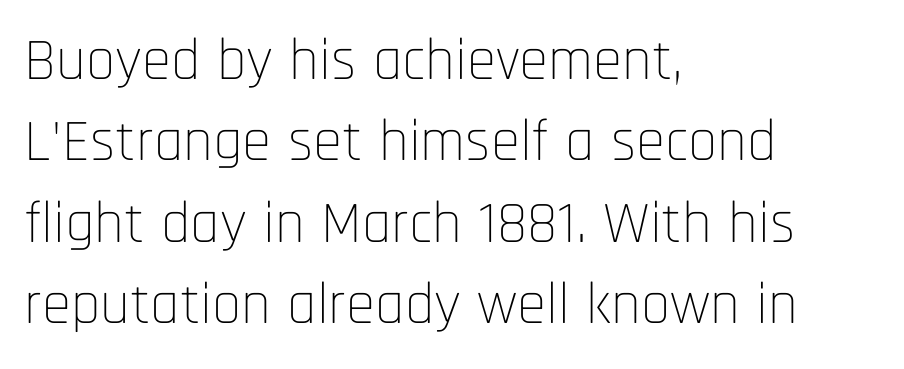
{"serif": "no", "italic": "no", "bold": "no", "weight": "thin", "width": "condensed", "stroke_contrast": "low", "x_height": "large", "monospaced": "no", "underline": "no", "align": "left", "line_spacing": "normal", "line_spacing_ratio": 1.38, "letter_spacing": "normal", "letter_spacing_em": 0.0, "glyph_px": 59}
